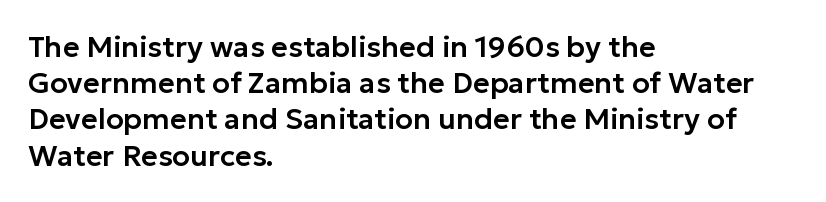
The image shows 29 px sans-serif type, upright; set left-aligned, normal line spacing (1.25x), normal letter spacing, not underlined; low stroke contrast and a medium x-height.
